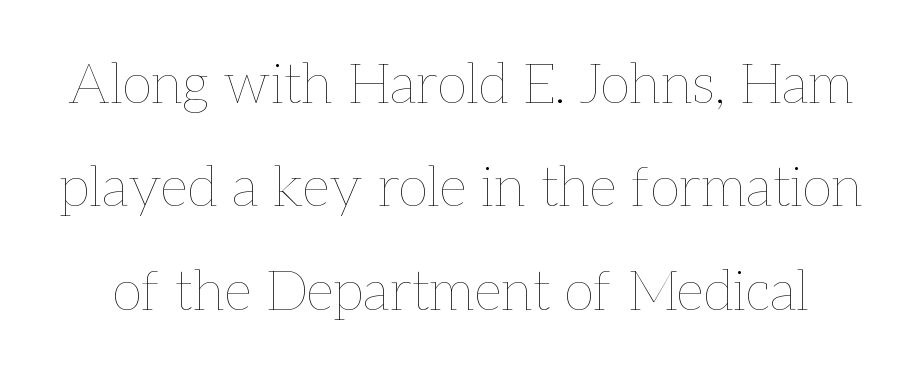
The image shows 55 px thin type, upright; set line spacing 1.88x, normal letter spacing, not underlined; low stroke contrast and a medium x-height.
